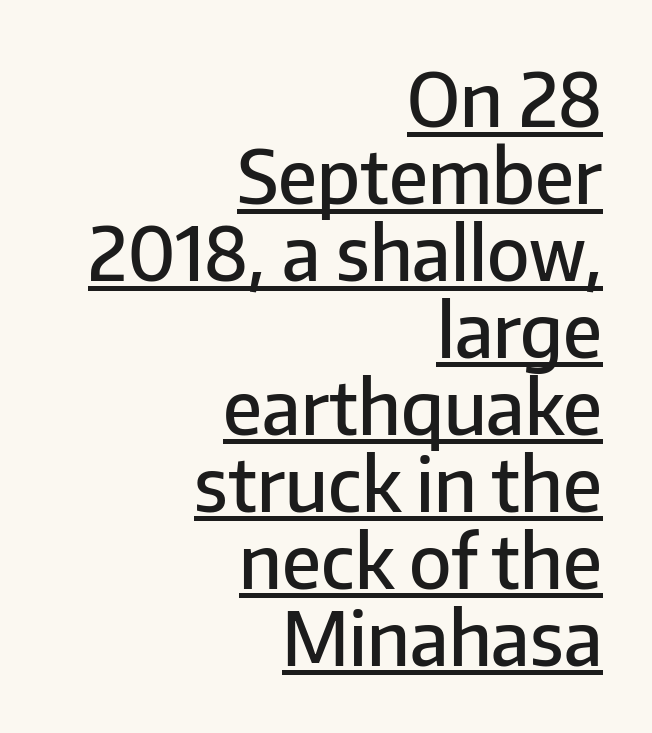
{"serif": "no", "italic": "no", "bold": "semi", "weight": "semibold", "width": "normal", "stroke_contrast": "low", "x_height": "medium", "monospaced": "no", "underline": "yes", "align": "right", "line_spacing": "tight", "line_spacing_ratio": 1.04, "letter_spacing": "normal", "letter_spacing_em": 0.0, "glyph_px": 74}
